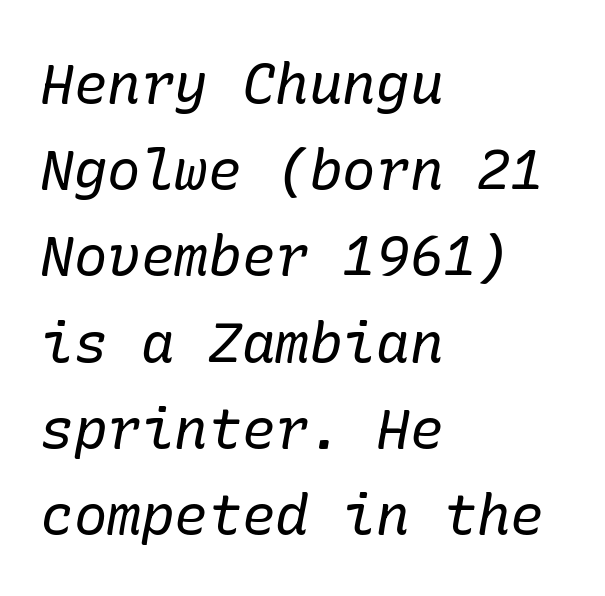
Q: Is the text bold? A: No.
Q: Is the text italic (slanted)? A: Yes, it leans right by about 10 degrees.
Q: Is the typeface a serif or a sans-serif typeface? A: Sans-serif.
Q: Is the text underlined? A: No.
Q: How is the paragraph aligned? A: Left-aligned.
Q: Is the spacing between letters normal or unusually wide? A: Normal.
Q: Is the spacing between lines tight, normal or loose? A: Normal.
Q: Width (condensed, normal, or wide)? A: Normal.
Q: Stroke contrast? A: Low.
Q: x-height? A: Medium.
